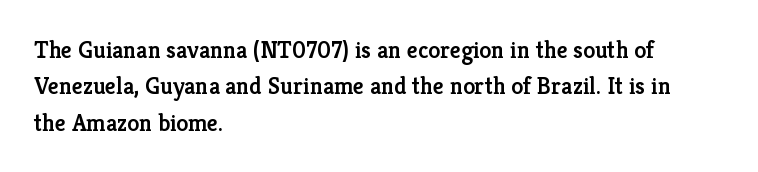
Q: Is the text bold? A: Semi-bold.
Q: Is the text italic (slanted)? A: No, it is upright.
Q: Is the text underlined? A: No.
Q: How is the paragraph aligned? A: Left-aligned.
Q: Is the spacing between letters normal or unusually wide? A: Normal.
Q: Is the spacing between lines tight, normal or loose? A: Normal.
